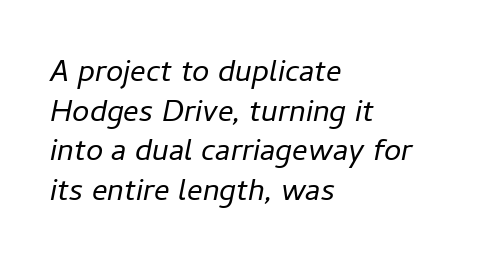
{"italic": "yes", "lean": "right", "slant_degrees": 11, "bold": "no", "weight": "regular", "width": "normal", "stroke_contrast": "low", "x_height": "medium", "monospaced": "no", "underline": "no", "align": "left", "line_spacing": "normal", "line_spacing_ratio": 1.28, "letter_spacing": "normal", "letter_spacing_em": 0.0, "glyph_px": 31}
